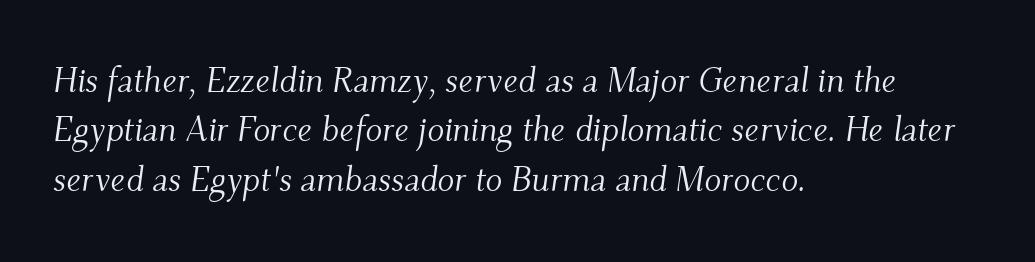
Q: Is the text bold? A: No.
Q: Is the text italic (slanted)? A: Yes, it leans right by about 9 degrees.
Q: Is the typeface a serif or a sans-serif typeface? A: Serif.
Q: Is the text underlined? A: No.
Q: How is the paragraph aligned? A: Left-aligned.
Q: Is the spacing between letters normal or unusually wide? A: Normal.
Q: Is the spacing between lines tight, normal or loose? A: Normal.
Q: Width (condensed, normal, or wide)? A: Normal.
Q: Stroke contrast? A: Medium.
Q: x-height? A: Small.
Q: Monospaced? A: No.
